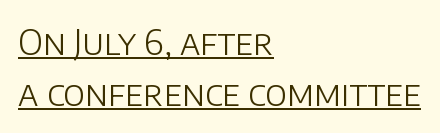
Q: Is the text bold? A: No.
Q: Is the text italic (slanted)? A: No, it is upright.
Q: Is the typeface a serif or a sans-serif typeface? A: Sans-serif.
Q: Is the text underlined? A: Yes.
Q: How is the paragraph aligned? A: Left-aligned.
Q: Is the spacing between letters normal or unusually wide? A: Normal.
Q: Is the spacing between lines tight, normal or loose? A: Normal.
Q: Width (condensed, normal, or wide)? A: Normal.
Q: Stroke contrast? A: Low.
Q: x-height? A: Large.
Q: Monospaced? A: No.
